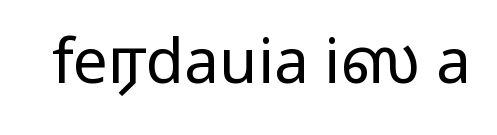
The typesetting does not lean heavy: it is not bold. You could not count columns in this text — the font is proportionally spaced. Check the space under the baseline: it is left empty. Standard letterfit; no display-style spreading of the glyphs.
